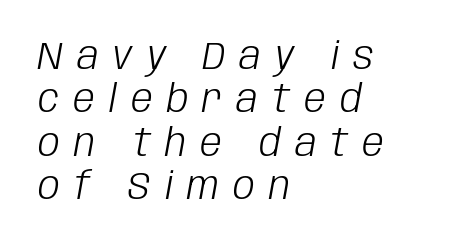
Q: Is the text bold? A: No.
Q: Is the text italic (slanted)? A: Yes, it leans right by about 10 degrees.
Q: Is the text underlined? A: No.
Q: How is the paragraph aligned? A: Left-aligned.
Q: Is the spacing between letters normal or unusually wide? A: Unusually wide.
Q: Is the spacing between lines tight, normal or loose? A: Tight.
Q: Width (condensed, normal, or wide)? A: Condensed.
Q: Stroke contrast? A: Low.
Q: x-height? A: Large.
Q: Monospaced? A: No.
